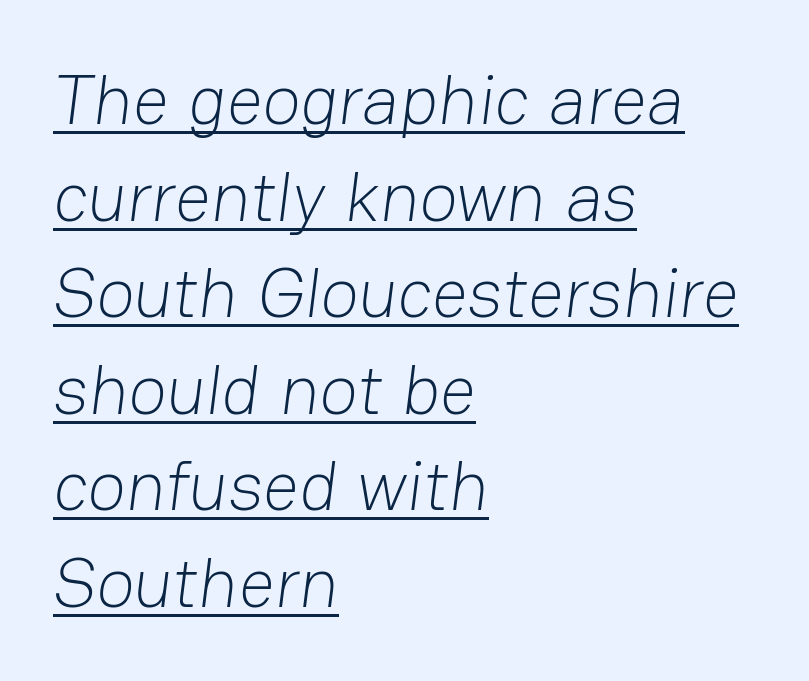
What stands out about the letter spacing? Nothing — it is the standard amount. The rendering anchors every line to the left-hand side. The font sits on the lighter half of the weight spectrum, regular included. Is there much room between lines? A standard amount, neither cramped nor airy. What kind of face is this? One without serifs — a sans.
